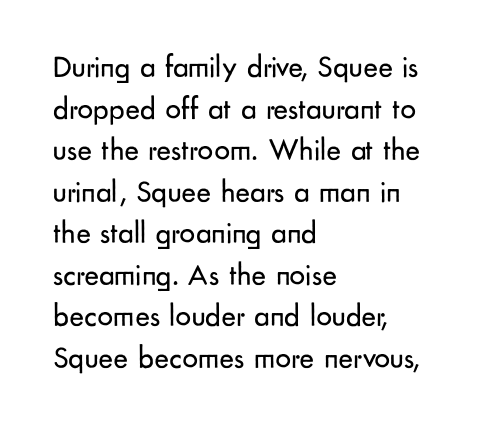
Vertical strokes here are truly vertical. Check where the strokes stop: nothing finishes them off — pure sans. Regarding leading, the lines here are spaced in the standard way. Nobody touched the tracking dial on this one. Has an underline been added? It has not. Here the designer chose a conventional face with non-uniform glyph widths.
